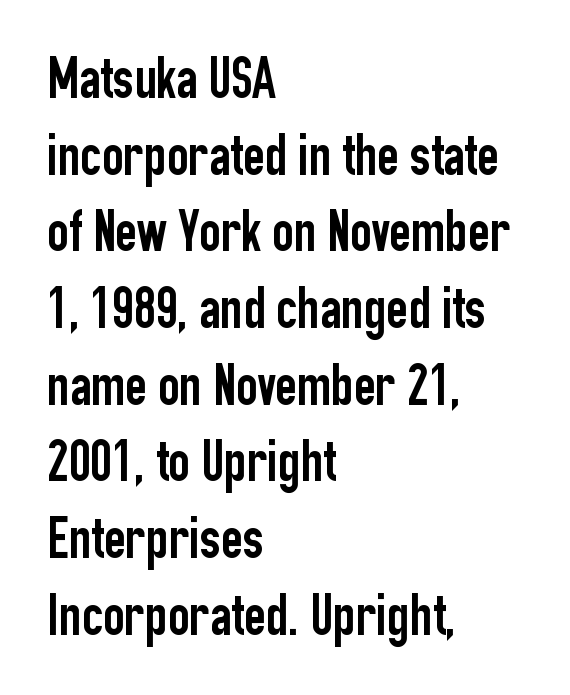
The image shows 59 px condensed sans-serif type, upright; set left-aligned, normal line spacing (1.3x), normal letter spacing, not underlined; low stroke contrast and a medium x-height.
